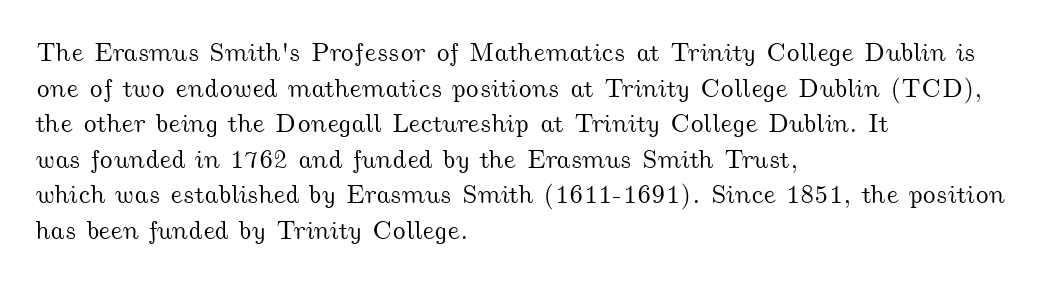
{"underline": "no", "align": "left", "line_spacing": "normal", "line_spacing_ratio": 1.37, "letter_spacing": "normal", "letter_spacing_em": 0.0, "glyph_px": 26}
